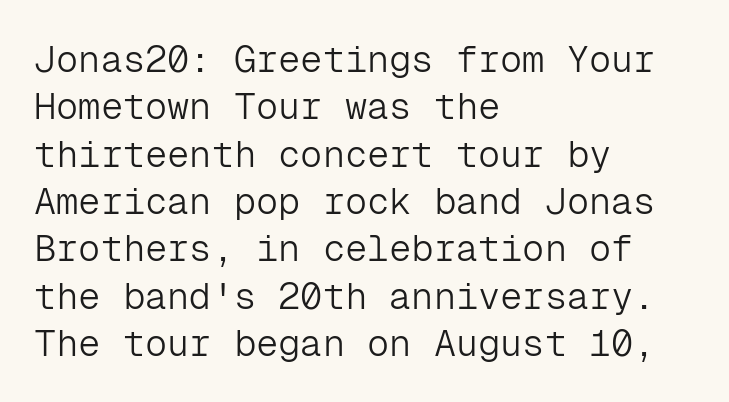
Q: Is the text bold? A: No.
Q: Is the text italic (slanted)? A: No, it is upright.
Q: Is the typeface a serif or a sans-serif typeface? A: Sans-serif.
Q: Is the text underlined? A: No.
Q: How is the paragraph aligned? A: Left-aligned.
Q: Is the spacing between letters normal or unusually wide? A: Normal.
Q: Is the spacing between lines tight, normal or loose? A: Normal.
Q: Width (condensed, normal, or wide)? A: Normal.
Q: Stroke contrast? A: Low.
Q: x-height? A: Medium.
Q: Monospaced? A: Yes.
